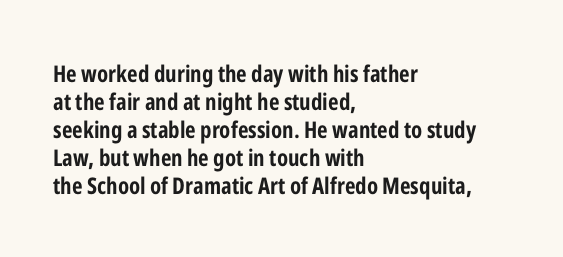
Look at the stroke-to-counter ratio: heavy, a bold. Ordinary non-slanted type is in use. The baseline area is clear. The setting favours the left margin, as ordinary paragraphs usually do. Look at the tracking — it's just the regular setting, nothing added.
